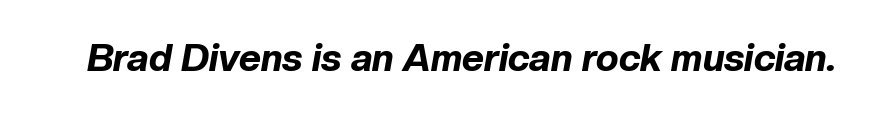
Q: Is the text bold? A: Yes.
Q: Is the text italic (slanted)? A: Yes, it leans right by about 10 degrees.
Q: Is the text underlined? A: No.
Q: Is the spacing between letters normal or unusually wide? A: Normal.
Q: Width (condensed, normal, or wide)? A: Normal.
Q: Stroke contrast? A: Low.
Q: x-height? A: Medium.
Q: Monospaced? A: No.
